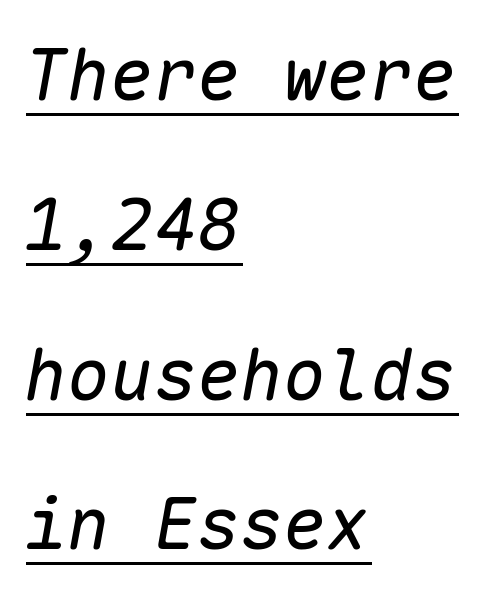
The image shows 72 px regular-weight type, italic (leaning right), monospaced; set left-aligned, loose line spacing (2.08x), normal letter spacing, underlined; low stroke contrast and a medium x-height.
